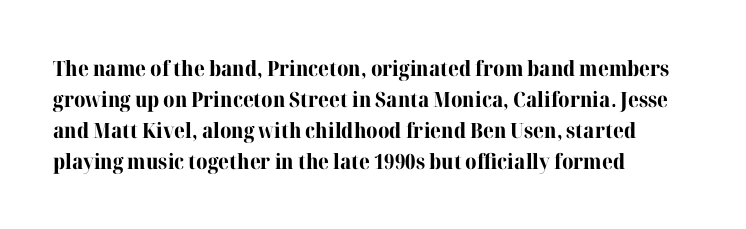
{"italic": "no", "bold": "yes", "underline": "no", "align": "left", "line_spacing": "normal", "line_spacing_ratio": 1.47, "letter_spacing": "normal", "letter_spacing_em": 0.0, "glyph_px": 21}
